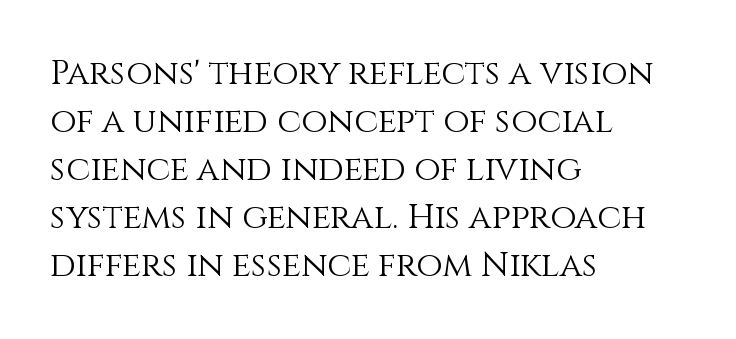
The image shows 34 px light type, upright; set left-aligned, normal line spacing (1.41x), normal letter spacing, not underlined; medium stroke contrast and a large x-height.
